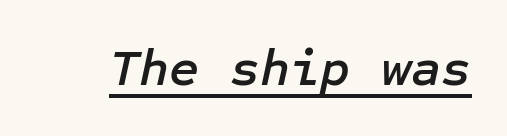
Q: Is the text italic (slanted)? A: Yes, it leans right by about 12 degrees.
Q: Is the text underlined? A: Yes.
Q: Is the spacing between letters normal or unusually wide? A: Normal.
Q: Width (condensed, normal, or wide)? A: Normal.
Q: Stroke contrast? A: Low.
Q: x-height? A: Medium.
